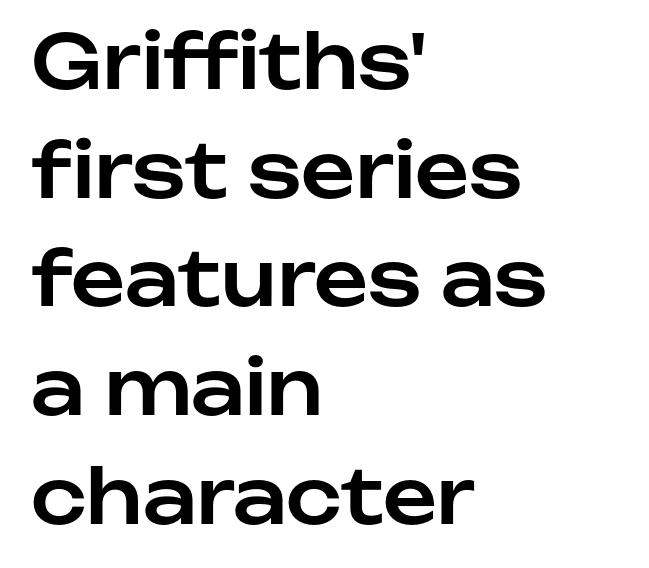
Short note: letters normally spaced. Varying glyph widths throughout — classic text-font behaviour. Where is the straight margin? On the left. The line-height multiplier appears to be the usual default. The passage shown is typeset with a sans-serif family. Type without underlining.
